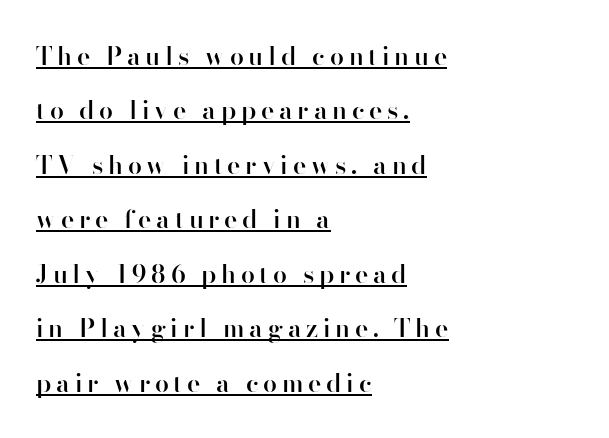
The image shows 25 px text type, upright; set left-aligned, loose line spacing (2.18x), underlined.
